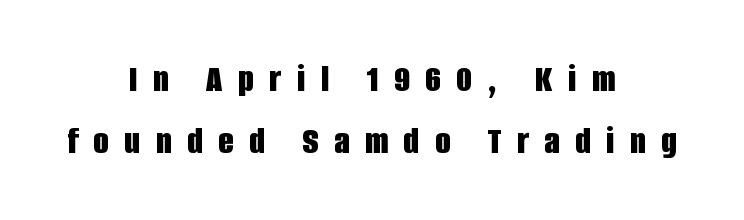
{"serif": "no", "italic": "no", "bold": "yes", "weight": "bold", "width": "condensed", "stroke_contrast": "low", "x_height": "large", "monospaced": "no", "underline": "no", "align": "center", "line_spacing": "normal", "line_spacing_ratio": 1.54, "letter_spacing": "wide", "letter_spacing_em": 0.39, "glyph_px": 40}
